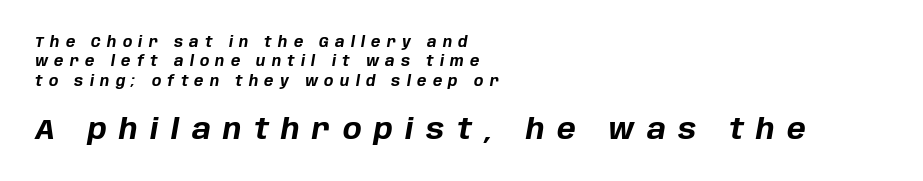
Q: Is the text bold? A: Yes.
Q: Is the text italic (slanted)? A: Yes, it leans right by about 10 degrees.
Q: Is the text underlined? A: No.
Q: How is the paragraph aligned? A: Left-aligned.
Q: Is the spacing between letters normal or unusually wide? A: Unusually wide.
Q: Is the spacing between lines tight, normal or loose? A: Normal.
Q: Which block of text is set in a larger size, the first (top) or the second (bottom)? A: The second (bottom) one.
Q: Width (condensed, normal, or wide)? A: Normal.
Q: Stroke contrast? A: Low.
Q: x-height? A: Large.
Q: Monospaced? A: No.
